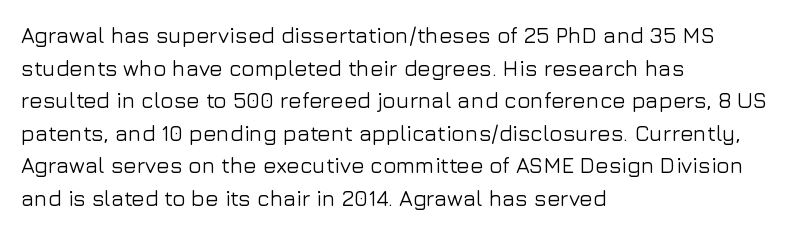
{"italic": "no", "underline": "no", "align": "left", "line_spacing": "normal", "line_spacing_ratio": 1.48, "letter_spacing": "normal", "letter_spacing_em": 0.0, "glyph_px": 22}
